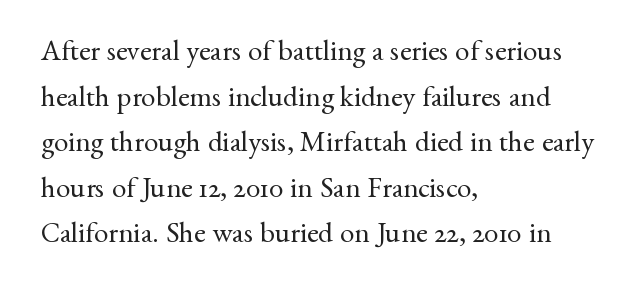
Q: Is the text bold? A: No.
Q: Is the text italic (slanted)? A: No, it is upright.
Q: Is the typeface a serif or a sans-serif typeface? A: Serif.
Q: Is the text underlined? A: No.
Q: How is the paragraph aligned? A: Left-aligned.
Q: Is the spacing between letters normal or unusually wide? A: Normal.
Q: Is the spacing between lines tight, normal or loose? A: Normal.
Q: Width (condensed, normal, or wide)? A: Normal.
Q: Stroke contrast? A: Medium.
Q: x-height? A: Small.
Q: Monospaced? A: No.
